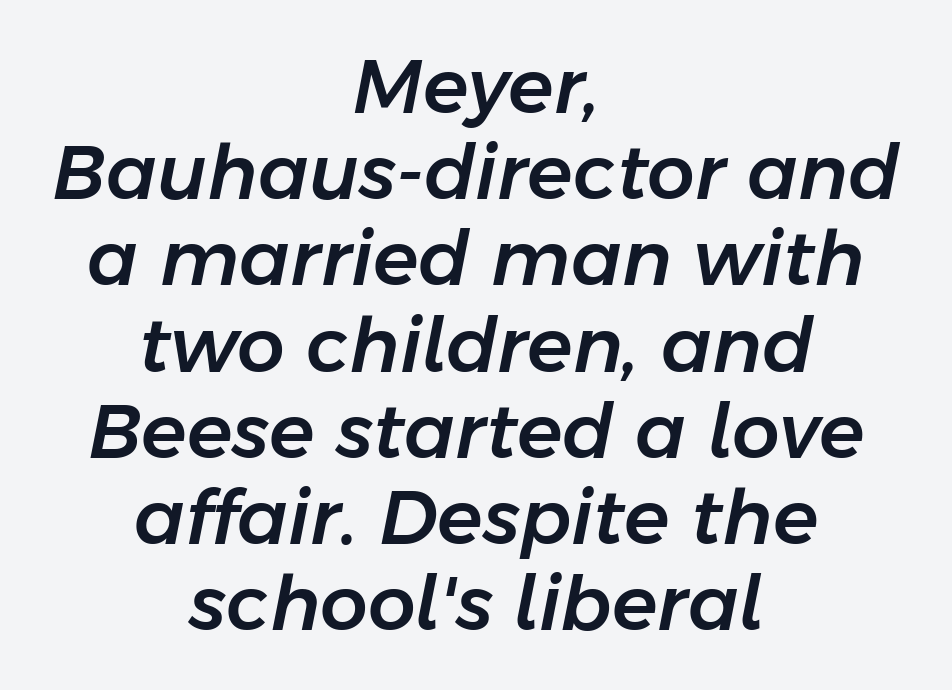
{"italic": "yes", "lean": "right", "slant_degrees": 11, "width": "normal", "stroke_contrast": "low", "x_height": "medium", "monospaced": "no", "underline": "no", "align": "center", "line_spacing": "tight", "line_spacing_ratio": 1.15, "letter_spacing": "normal", "letter_spacing_em": 0.0, "glyph_px": 75}
